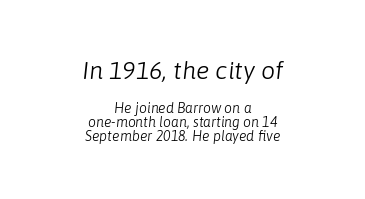
The image shows 25 px text type, italic (leaning right); set centered, tight line spacing (0.98x), normal letter spacing, not underlined; the first (top) block is 1.79x larger.
